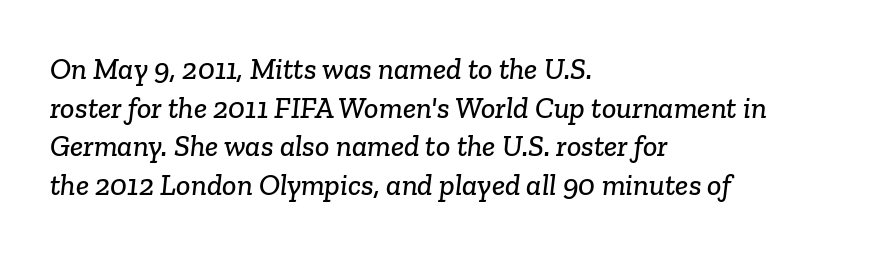
Q: Is the typeface a serif or a sans-serif typeface? A: Serif.
Q: Is the text underlined? A: No.
Q: How is the paragraph aligned? A: Left-aligned.
Q: Is the spacing between letters normal or unusually wide? A: Normal.
Q: Is the spacing between lines tight, normal or loose? A: Normal.
Q: Width (condensed, normal, or wide)? A: Normal.
Q: Stroke contrast? A: Low.
Q: x-height? A: Medium.
Q: Monospaced? A: No.
